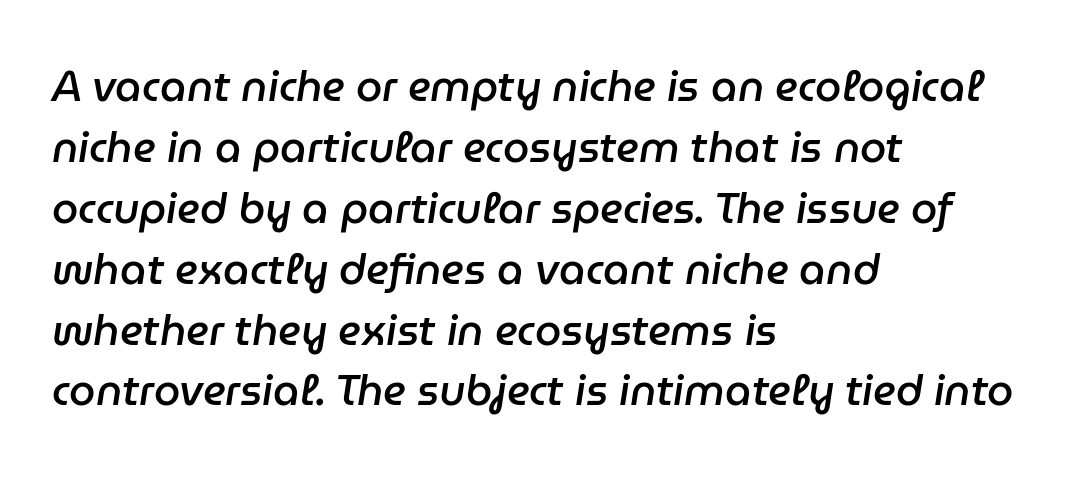
Q: Is the text bold? A: Semi-bold.
Q: Is the text italic (slanted)? A: Yes, it leans right by about 9 degrees.
Q: Is the text underlined? A: No.
Q: How is the paragraph aligned? A: Left-aligned.
Q: Is the spacing between letters normal or unusually wide? A: Normal.
Q: Is the spacing between lines tight, normal or loose? A: Normal.
Q: Width (condensed, normal, or wide)? A: Normal.
Q: Stroke contrast? A: Low.
Q: x-height? A: Medium.
Q: Monospaced? A: No.
